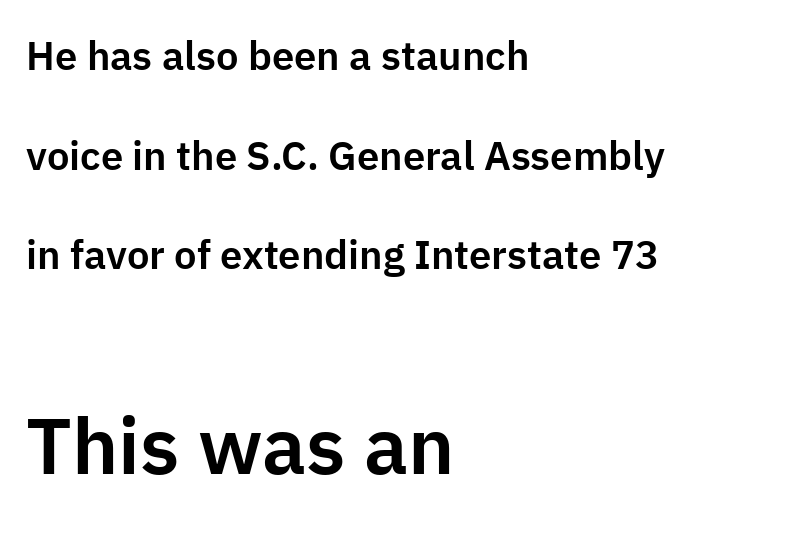
The rendering uses a large line-height, opening up the rows. The rendering anchors every line to the left-hand side. Each letter keeps its own natural width here, so spacing adapts to shape. The area under the type is left untouched. In terms of letterspacing, this is plain default setting.
